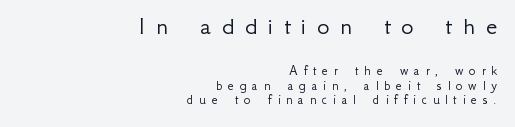
Very little white space separates one row of letters from the next. The composition opens big and finishes small. If you drew a ruler down the right edge, every line would touch it. Does the lettering tilt? It doesn't — this is upright. The strip under each line holds only bare page.
